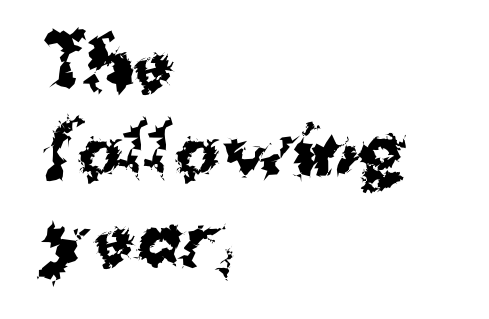
{"serif": "no", "bold": "yes", "weight": "bold", "width": "normal", "stroke_contrast": "medium", "x_height": "medium", "monospaced": "no", "underline": "no", "align": "left", "line_spacing": "normal", "line_spacing_ratio": 1.3, "letter_spacing": "normal", "letter_spacing_em": 0.0, "glyph_px": 67}
